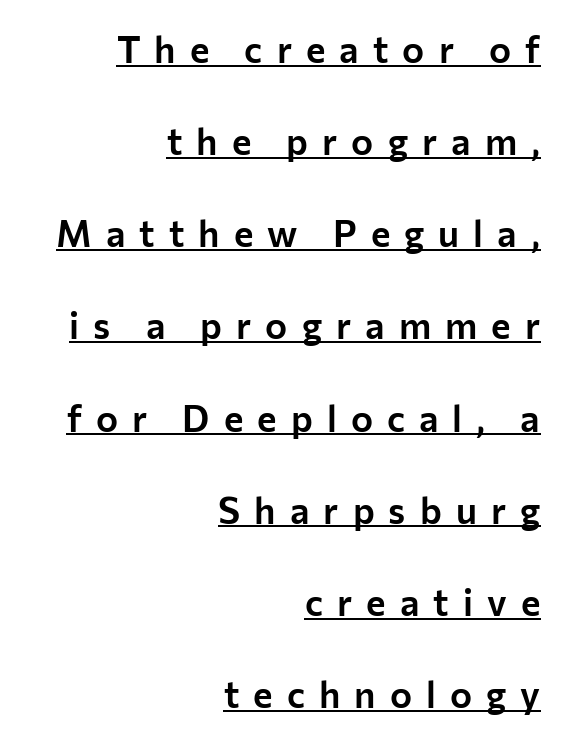
The image shows 37 px sans-serif type, upright; set right-aligned, loose line spacing (2.49x), unusually wide letter spacing (+0.38 em), underlined; low stroke contrast and a medium x-height.
